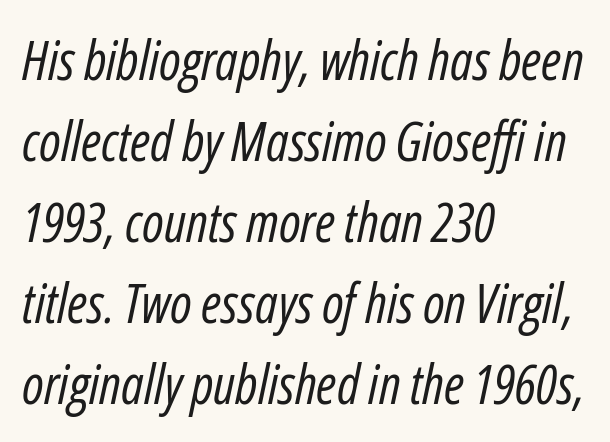
The image shows 54 px regular-weight, condensed type, italic (leaning right); set left-aligned, normal line spacing (1.5x), normal letter spacing, not underlined; low stroke contrast and a medium x-height.
